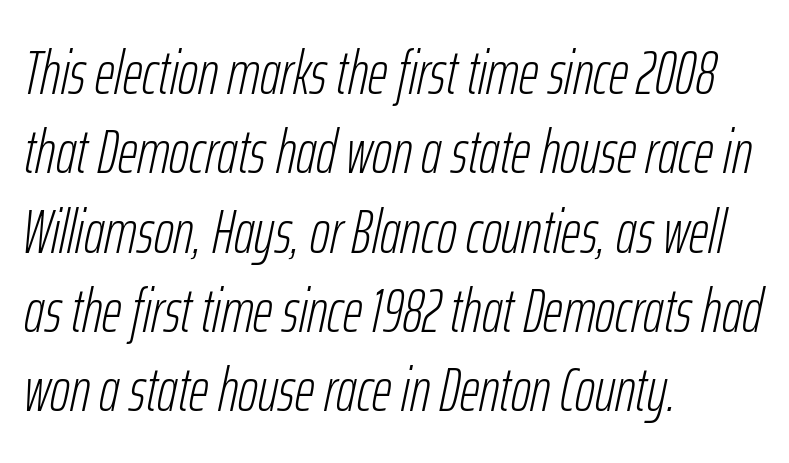
Q: Is the text bold? A: No.
Q: Is the text italic (slanted)? A: Yes, it leans right by about 12 degrees.
Q: Is the text underlined? A: No.
Q: How is the paragraph aligned? A: Left-aligned.
Q: Is the spacing between letters normal or unusually wide? A: Normal.
Q: Is the spacing between lines tight, normal or loose? A: Normal.
Q: Width (condensed, normal, or wide)? A: Condensed.
Q: Stroke contrast? A: Low.
Q: x-height? A: Medium.
Q: Monospaced? A: No.
